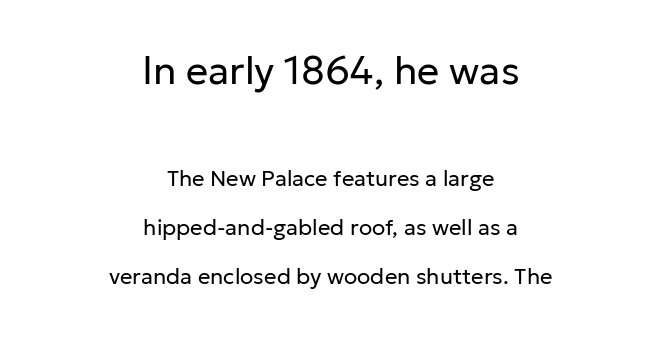
Descenders are the only things crossing below the line. Bigger letters appear in the top chunk; the bottom chunk is reduced. Baseline-to-baseline distance is far greater than the letter height. No extra ink here — the face is not bold. Letterform terminals end flat and unadorned throughout the passage. Spacing verdict: proportional, widths tailored to each character.
